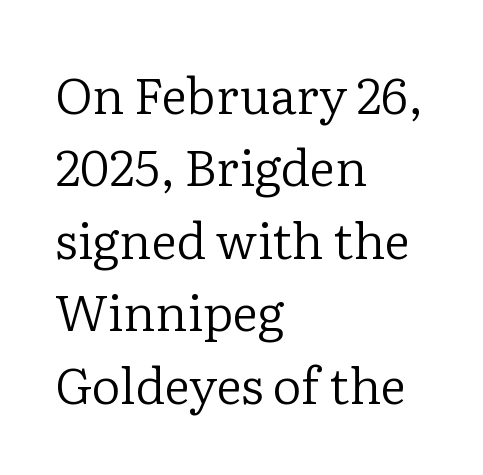
The image shows 50 px regular-weight serif type, upright; set left-aligned, normal line spacing (1.45x), normal letter spacing, not underlined; low stroke contrast and a medium x-height.
